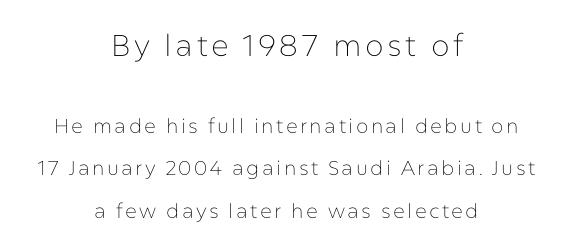
{"serif": "no", "italic": "no", "bold": "no", "weight": "thin", "width": "normal", "stroke_contrast": "low", "x_height": "medium", "monospaced": "no", "underline": "no", "align": "center", "line_spacing": "loose", "line_spacing_ratio": 2.11, "larger_block": "first", "size_ratio": 1.5, "glyph_px": 30}
